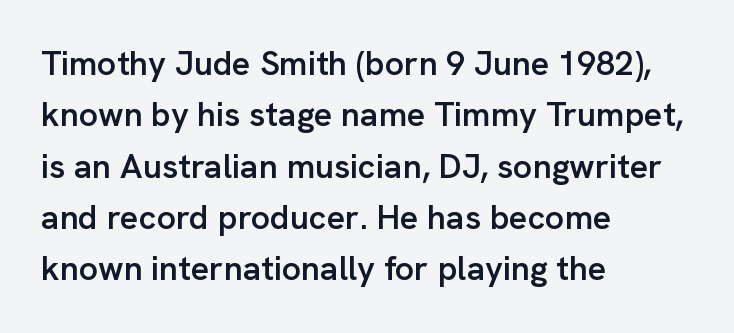
You could not count columns in this text — the font is proportionally spaced. The foot of each line stays bare and open. Inter-character spacing is left at the font's built-in metrics. Style check: upright. These words are printed semibold, heavier than regular yet not bold. A typesetter would call this leading conventional body-copy spacing.
